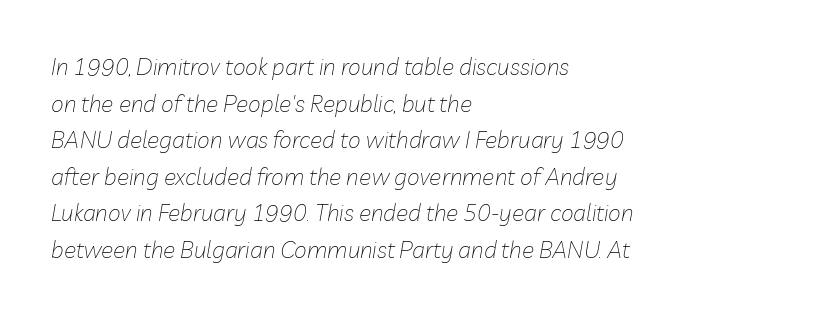
Q: Is the text bold? A: No.
Q: Is the text italic (slanted)? A: Yes, it leans right by about 10 degrees.
Q: Is the text underlined? A: No.
Q: How is the paragraph aligned? A: Left-aligned.
Q: Is the spacing between letters normal or unusually wide? A: Normal.
Q: Is the spacing between lines tight, normal or loose? A: Normal.
